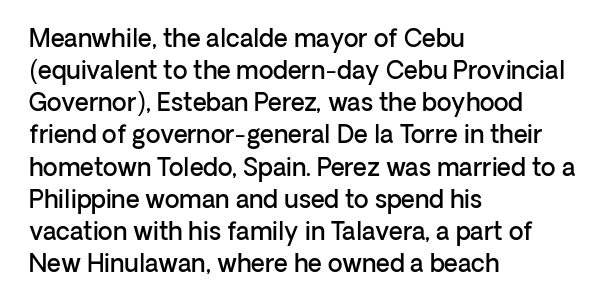
{"italic": "no", "bold": "semi", "underline": "no", "align": "left", "line_spacing": "normal", "line_spacing_ratio": 1.34, "letter_spacing": "normal", "letter_spacing_em": 0.0, "glyph_px": 24}
